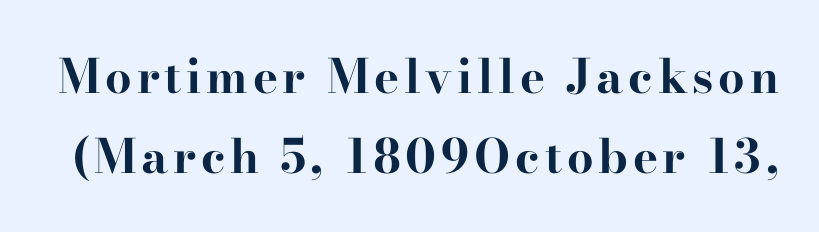
No italicization has been applied; the sample stays upright. These lines sit exactly where default settings would place them. Is this a fixed-width face? No — the glyphs have proportional, varying widths. Heft: maximum for text — a bold. Any mark beneath the type? The region is blank.
